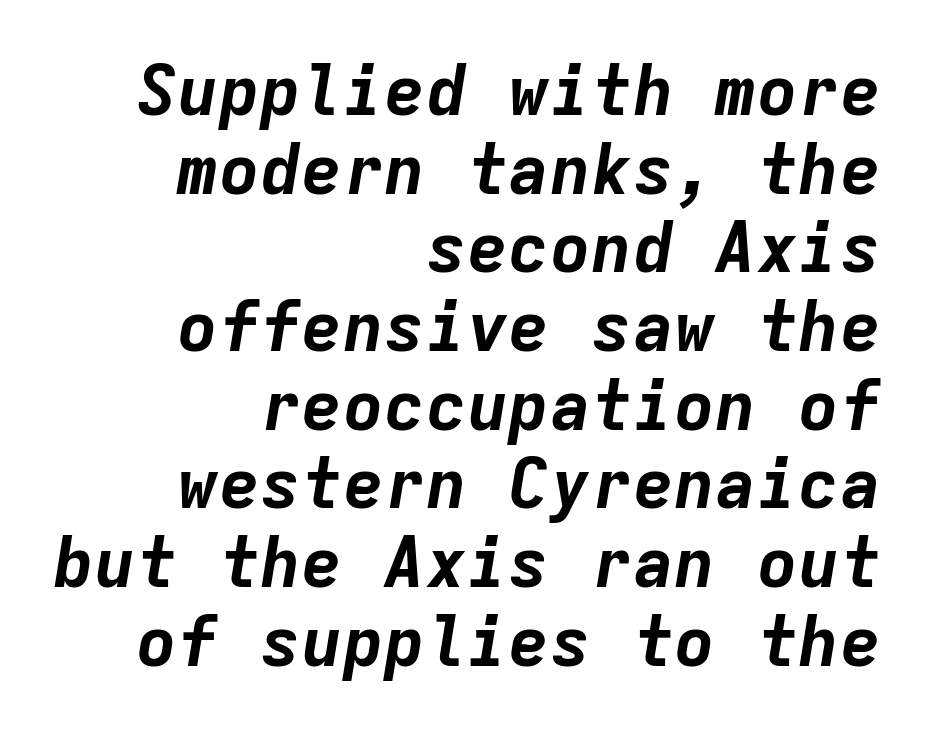
Typeset ragged left — the right edge is the straight one. The letterforms sit shoulder to shoulder at normal distance. Descenders are the only things crossing below the line. These lines are rendered in a fixed-pitch font.
